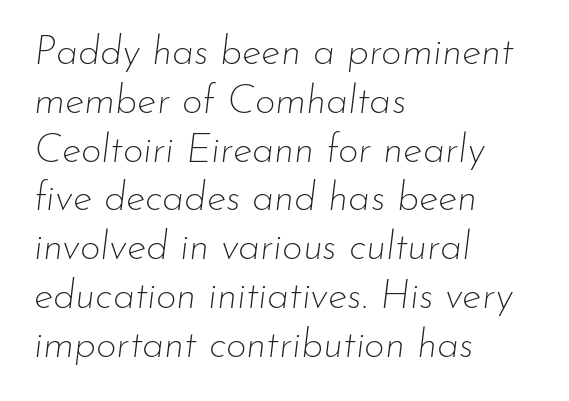
{"italic": "yes", "lean": "right", "slant_degrees": 7, "bold": "no", "weight": "thin", "width": "normal", "stroke_contrast": "low", "x_height": "small", "monospaced": "no", "underline": "no", "align": "left", "line_spacing_ratio": 1.22, "letter_spacing": "normal", "letter_spacing_em": 0.0, "glyph_px": 40}
